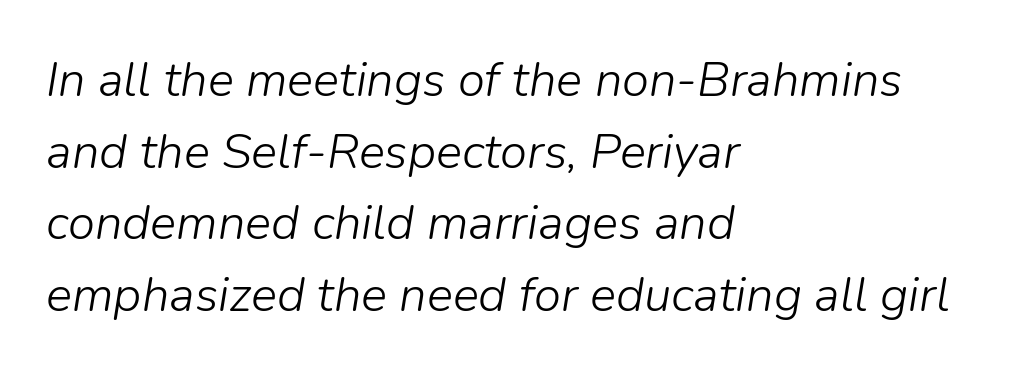
A quiet, ordinary-to-light weight characterises the typeface. What stands out about the letter spacing? Nothing — it is the standard amount. Is there much room between lines? A standard amount, neither cramped nor airy. Check the space under the baseline: it is left empty. Short and long lines alike share a common starting point at left.
